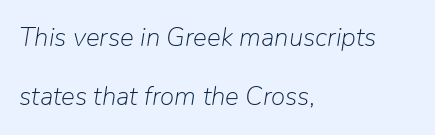
Letters rest on an invisible, unmarked baseline. Line starts are locked; line ends wander. Honestly, the rows look like they've been pulled way apart. Glyph-to-glyph distance matches everyday printed text. This sample uses an oblique cut, with every glyph tilted off the vertical.
